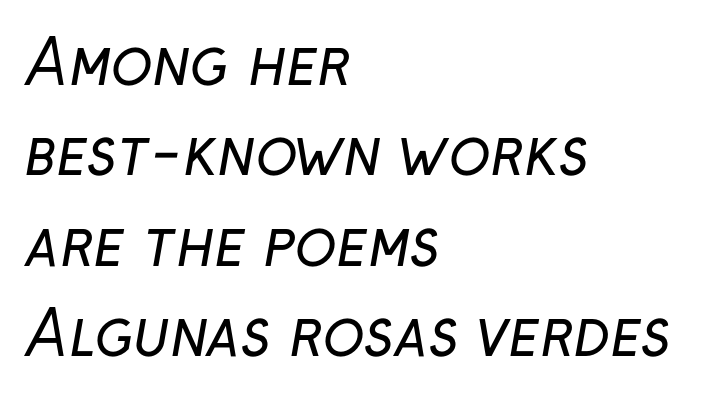
The image shows 61 px regular-weight sans-serif type; set left-aligned, normal line spacing (1.48x), normal letter spacing, not underlined; low stroke contrast and a medium x-height.
